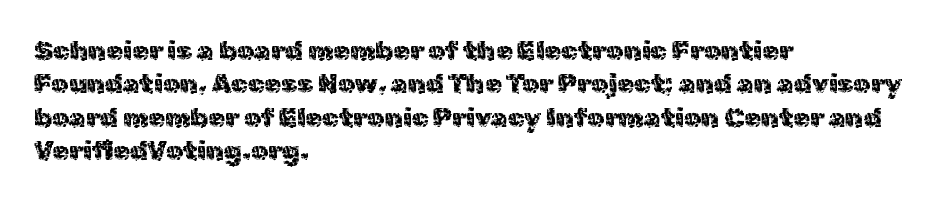
{"italic": "no", "underline": "no", "align": "left", "line_spacing_ratio": 1.24, "letter_spacing": "normal", "letter_spacing_em": 0.0, "glyph_px": 27}
